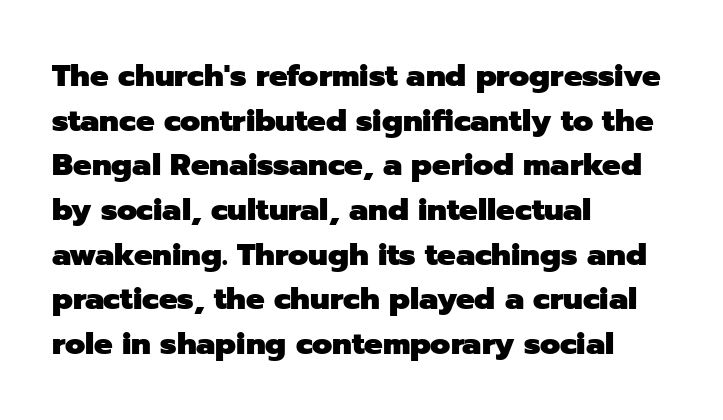
Q: Is the text bold? A: Yes.
Q: Is the text italic (slanted)? A: No, it is upright.
Q: Is the typeface a serif or a sans-serif typeface? A: Sans-serif.
Q: Is the text underlined? A: No.
Q: How is the paragraph aligned? A: Left-aligned.
Q: Is the spacing between letters normal or unusually wide? A: Normal.
Q: Is the spacing between lines tight, normal or loose? A: Normal.
Q: Width (condensed, normal, or wide)? A: Normal.
Q: Stroke contrast? A: Low.
Q: x-height? A: Medium.
Q: Monospaced? A: No.
